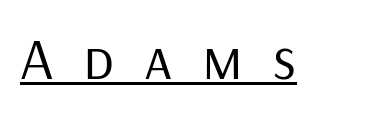
Q: Is the text bold? A: No.
Q: Is the text italic (slanted)? A: No, it is upright.
Q: Is the typeface a serif or a sans-serif typeface? A: Sans-serif.
Q: Is the text underlined? A: Yes.
Q: Is the spacing between letters normal or unusually wide? A: Unusually wide.
Q: Width (condensed, normal, or wide)? A: Normal.
Q: Stroke contrast? A: Low.
Q: x-height? A: Medium.
Q: Monospaced? A: No.
